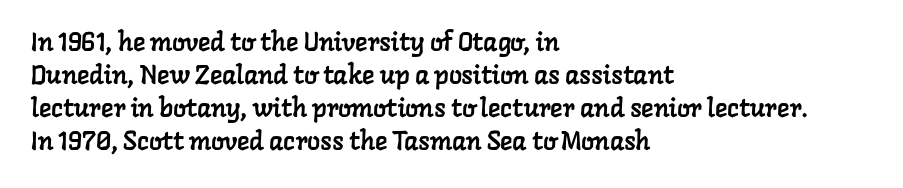
The image shows 26 px text type; set left-aligned, normal line spacing (1.27x), normal letter spacing, not underlined.
